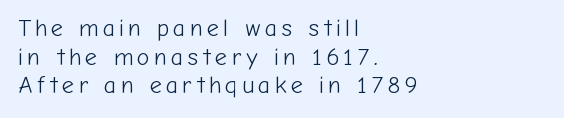
Q: Is the text bold? A: No.
Q: Is the text italic (slanted)? A: No, it is upright.
Q: Is the text underlined? A: No.
Q: How is the paragraph aligned? A: Left-aligned.
